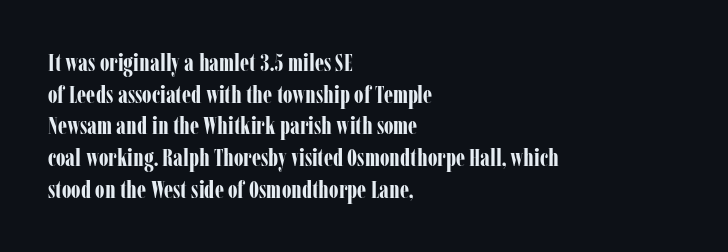
{"italic": "no", "bold": "yes", "underline": "no", "align": "left", "line_spacing": "normal", "line_spacing_ratio": 1.32, "letter_spacing": "normal", "letter_spacing_em": 0.0, "glyph_px": 24}
